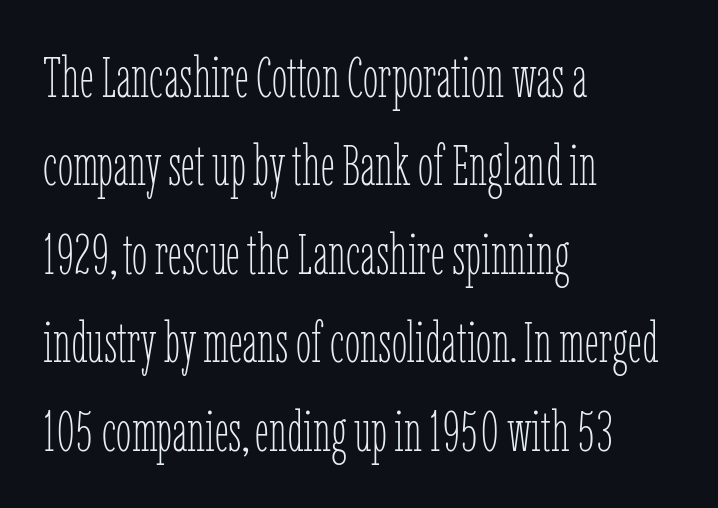
The image shows 56 px thin, condensed type, upright; set left-aligned, normal line spacing (1.58x), normal letter spacing, not underlined; low stroke contrast and a medium x-height.
